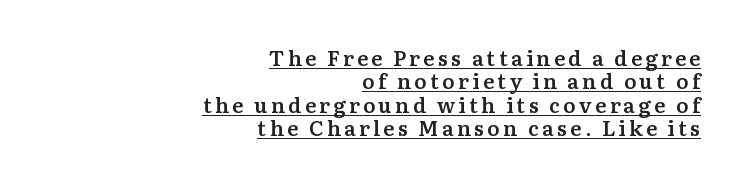
{"italic": "no", "bold": "semi", "underline": "yes", "align": "right", "line_spacing": "tight", "line_spacing_ratio": 1.11, "glyph_px": 21}
